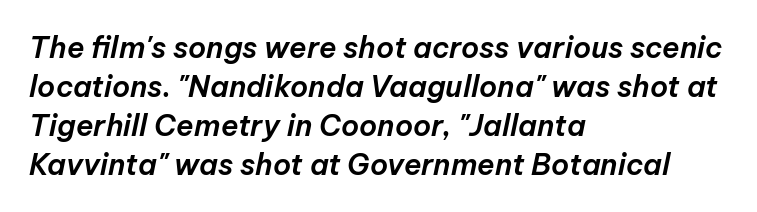
{"italic": "yes", "lean": "right", "slant_degrees": 12, "width": "normal", "stroke_contrast": "low", "x_height": "medium", "monospaced": "no", "underline": "no", "align": "left", "line_spacing": "normal", "line_spacing_ratio": 1.34, "letter_spacing": "normal", "letter_spacing_em": 0.0, "glyph_px": 29}
